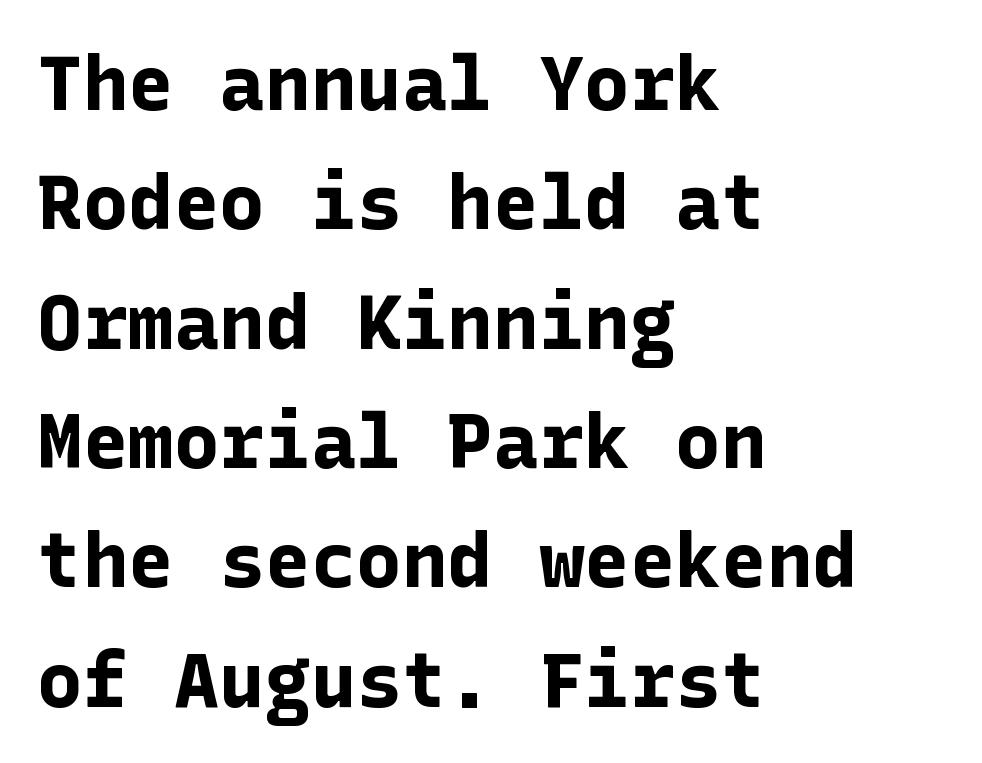
{"serif": "no", "italic": "no", "bold": "yes", "weight": "bold", "width": "normal", "stroke_contrast": "low", "x_height": "medium", "underline": "no", "align": "left", "line_spacing": "normal", "line_spacing_ratio": 1.57, "letter_spacing": "normal", "letter_spacing_em": 0.0, "glyph_px": 76}
